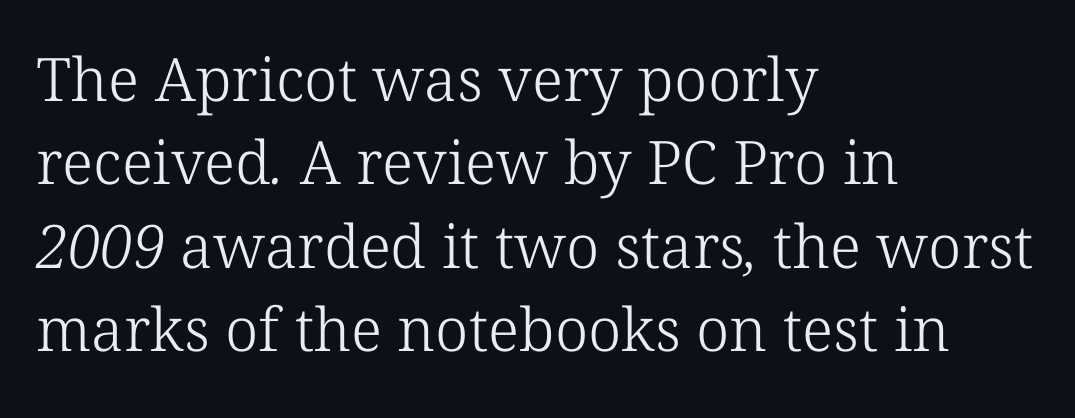
{"serif": "yes", "bold": "no", "weight": "light", "width": "normal", "stroke_contrast": "low", "x_height": "medium", "monospaced": "no", "underline": "no", "align": "left", "line_spacing": "normal", "line_spacing_ratio": 1.39, "letter_spacing": "normal", "letter_spacing_em": 0.0, "glyph_px": 60}
